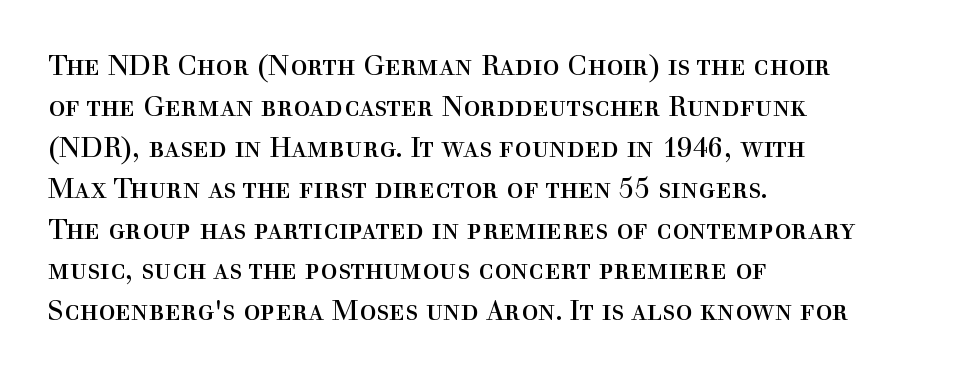
Q: Is the text bold? A: No.
Q: Is the text italic (slanted)? A: No, it is upright.
Q: Is the typeface a serif or a sans-serif typeface? A: Serif.
Q: Is the text underlined? A: No.
Q: How is the paragraph aligned? A: Left-aligned.
Q: Is the spacing between letters normal or unusually wide? A: Normal.
Q: Is the spacing between lines tight, normal or loose? A: Normal.
Q: Width (condensed, normal, or wide)? A: Normal.
Q: x-height? A: Medium.
Q: Monospaced? A: No.
